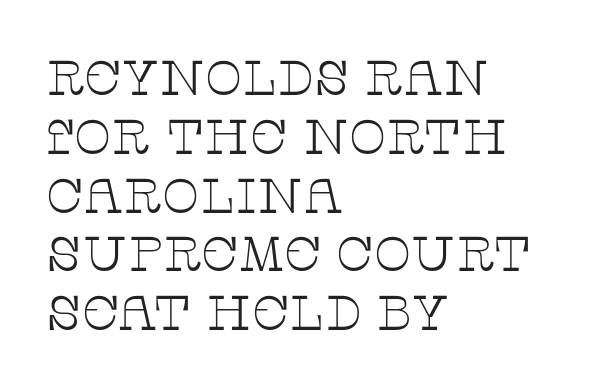
{"serif": "yes", "italic": "no", "bold": "no", "weight": "thin", "width": "wide", "stroke_contrast": "low", "x_height": "large", "monospaced": "no", "underline": "no", "align": "left", "line_spacing_ratio": 1.2, "letter_spacing": "normal", "letter_spacing_em": 0.0, "glyph_px": 49}
